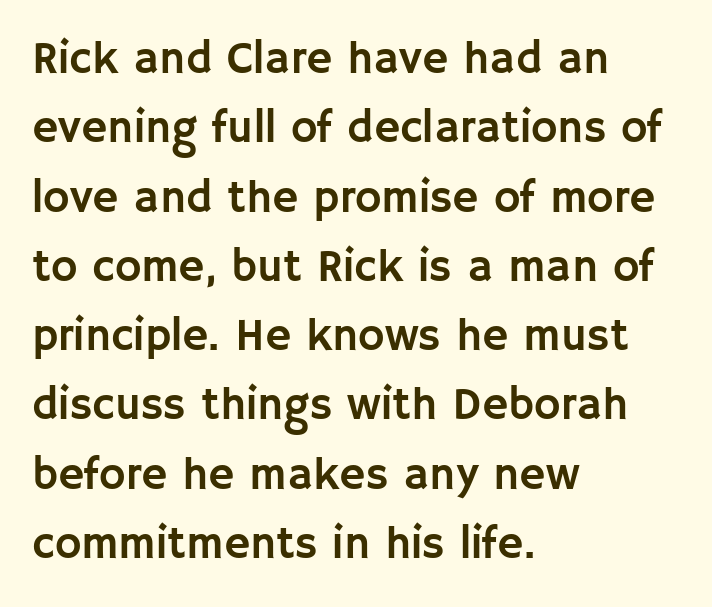
Q: Is the text italic (slanted)? A: No, it is upright.
Q: Is the typeface a serif or a sans-serif typeface? A: Sans-serif.
Q: Is the text underlined? A: No.
Q: How is the paragraph aligned? A: Left-aligned.
Q: Is the spacing between letters normal or unusually wide? A: Normal.
Q: Is the spacing between lines tight, normal or loose? A: Normal.
Q: Width (condensed, normal, or wide)? A: Normal.
Q: Stroke contrast? A: Low.
Q: x-height? A: Large.
Q: Monospaced? A: No.
